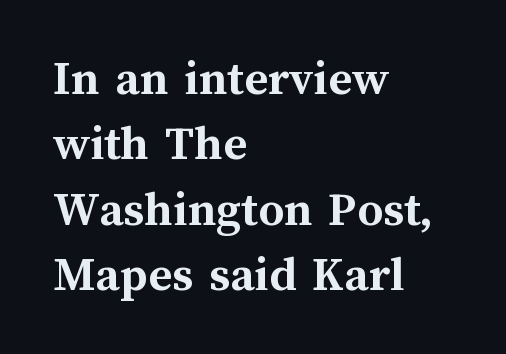
Q: Is the text bold? A: Yes.
Q: Is the text italic (slanted)? A: No, it is upright.
Q: Is the text underlined? A: No.
Q: How is the paragraph aligned? A: Left-aligned.
Q: Is the spacing between letters normal or unusually wide? A: Normal.
Q: Is the spacing between lines tight, normal or loose? A: Normal.
Q: Width (condensed, normal, or wide)? A: Normal.
Q: Stroke contrast? A: Medium.
Q: x-height? A: Medium.
Q: Monospaced? A: No.
